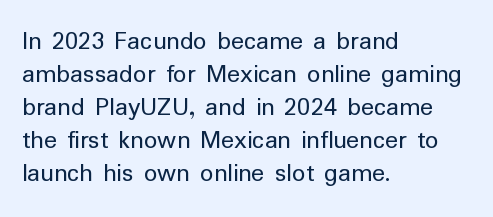
The image shows 27 px text type, upright; set left-aligned, line spacing 1.22x, normal letter spacing, not underlined.
